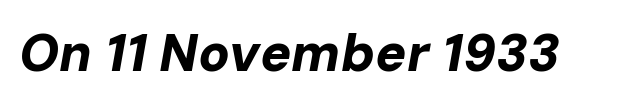
{"italic": "yes", "lean": "right", "slant_degrees": 10, "bold": "yes", "weight": "bold", "width": "normal", "stroke_contrast": "low", "x_height": "medium", "monospaced": "no", "underline": "no", "letter_spacing": "normal", "letter_spacing_em": 0.0, "glyph_px": 52}
